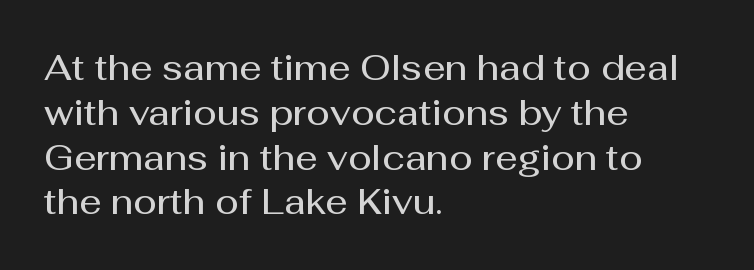
{"serif": "no", "italic": "no", "bold": "semi", "weight": "semibold", "width": "normal", "stroke_contrast": "medium", "x_height": "medium", "monospaced": "no", "underline": "no", "align": "left", "line_spacing": "normal", "line_spacing_ratio": 1.28, "letter_spacing": "normal", "letter_spacing_em": 0.0, "glyph_px": 35}
